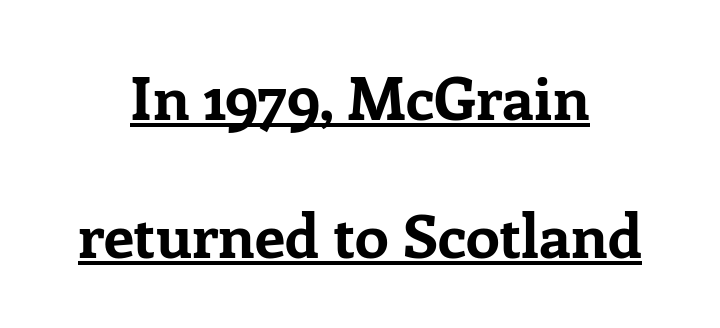
Students, note that the glyphs here touch the page at normal intervals. Vertical strokes here are truly vertical. Visually the block forms a symmetrical silhouette, jagged on both flanks. Summary of vertical rhythm: relaxed, with wide interline spacing. A rule runs beneath these lines of type. The characters look thick and weighty, a clear bold.
